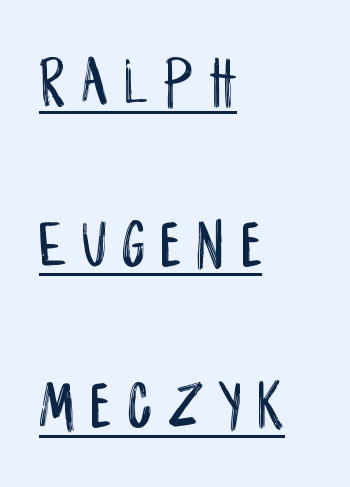
{"serif": "no", "italic": "no", "width": "condensed", "stroke_contrast": "low", "x_height": "large", "monospaced": "no", "underline": "yes", "align": "left", "line_spacing": "loose", "line_spacing_ratio": 2.31, "letter_spacing": "wide", "letter_spacing_em": 0.23, "glyph_px": 70}
